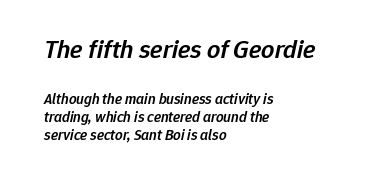
Q: Is the text bold? A: Semi-bold.
Q: Is the text italic (slanted)? A: Yes, it leans right by about 12 degrees.
Q: Is the text underlined? A: No.
Q: How is the paragraph aligned? A: Left-aligned.
Q: Is the spacing between letters normal or unusually wide? A: Normal.
Q: Which block of text is set in a larger size, the first (top) or the second (bottom)? A: The first (top) one.
